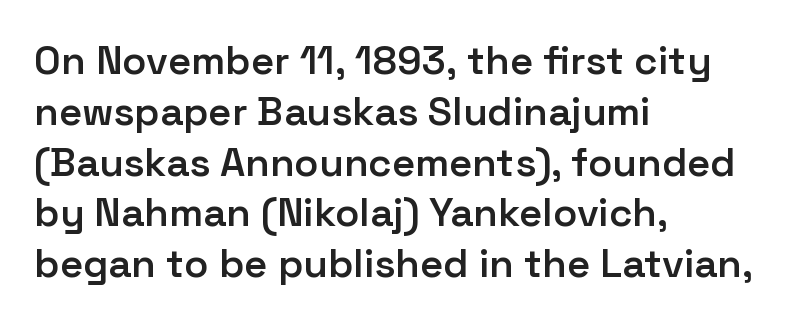
You could not count columns in this text — the font is proportionally spaced. The axis of the letterforms is exactly vertical. The rendering shows plain stroke endings on the letterforms — a sans-serif design. Compared with a centered layout, this one pins lines to the left instead.
